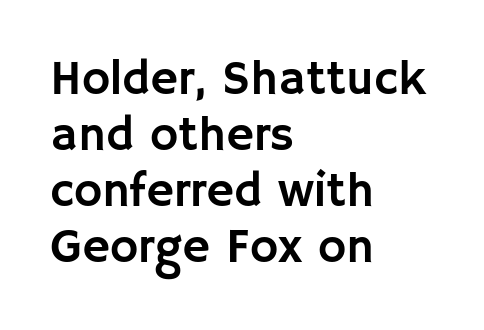
{"serif": "no", "italic": "no", "width": "normal", "stroke_contrast": "low", "x_height": "large", "monospaced": "no", "underline": "no", "align": "left", "line_spacing_ratio": 1.17, "letter_spacing": "normal", "letter_spacing_em": 0.0, "glyph_px": 48}
